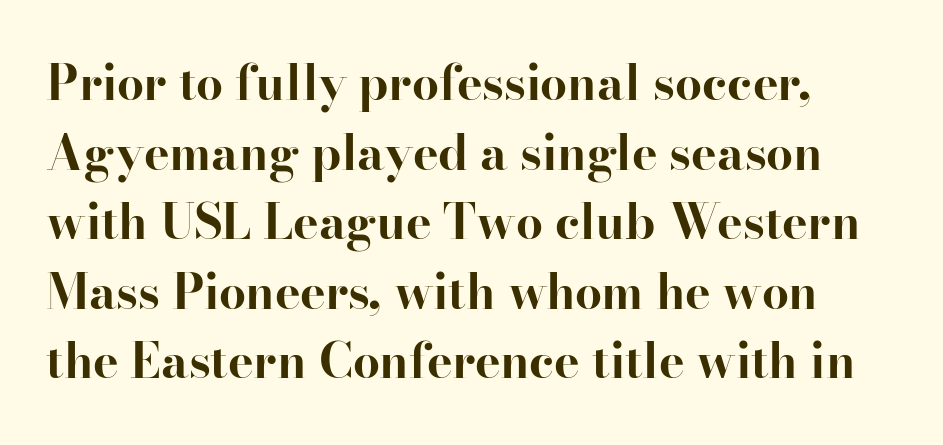
Q: Is the text bold? A: Yes.
Q: Is the text italic (slanted)? A: No, it is upright.
Q: Is the typeface a serif or a sans-serif typeface? A: Serif.
Q: Is the text underlined? A: No.
Q: How is the paragraph aligned? A: Left-aligned.
Q: Is the spacing between letters normal or unusually wide? A: Normal.
Q: Is the spacing between lines tight, normal or loose? A: Normal.
Q: Width (condensed, normal, or wide)? A: Normal.
Q: Stroke contrast? A: High.
Q: x-height? A: Small.
Q: Monospaced? A: No.
